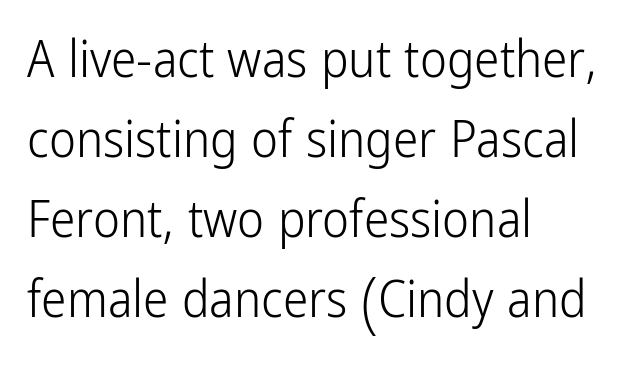
Q: Is the text bold? A: No.
Q: Is the text italic (slanted)? A: No, it is upright.
Q: Is the typeface a serif or a sans-serif typeface? A: Sans-serif.
Q: Is the text underlined? A: No.
Q: How is the paragraph aligned? A: Left-aligned.
Q: Is the spacing between letters normal or unusually wide? A: Normal.
Q: Is the spacing between lines tight, normal or loose? A: Normal.
Q: Width (condensed, normal, or wide)? A: Condensed.
Q: Stroke contrast? A: Low.
Q: x-height? A: Medium.
Q: Monospaced? A: No.
